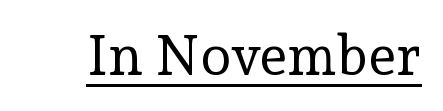
Q: Is the text bold? A: No.
Q: Is the text italic (slanted)? A: No, it is upright.
Q: Is the typeface a serif or a sans-serif typeface? A: Serif.
Q: Is the text underlined? A: Yes.
Q: Is the spacing between letters normal or unusually wide? A: Normal.
Q: Width (condensed, normal, or wide)? A: Normal.
Q: Stroke contrast? A: Low.
Q: x-height? A: Medium.
Q: Monospaced? A: No.
